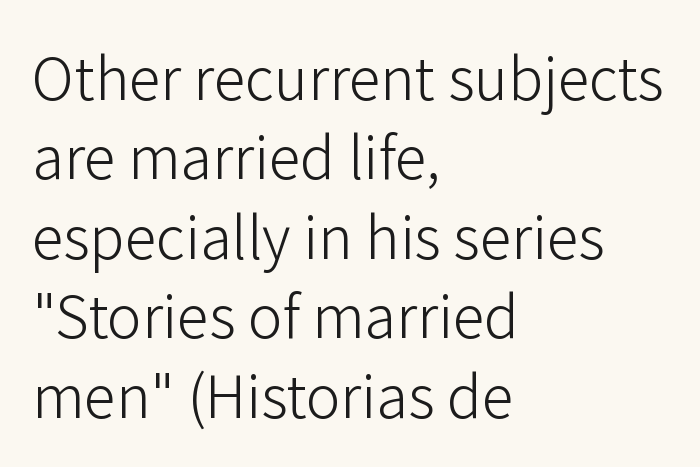
{"serif": "no", "italic": "no", "bold": "no", "weight": "light", "width": "normal", "stroke_contrast": "low", "x_height": "medium", "monospaced": "no", "underline": "no", "align": "left", "line_spacing": "normal", "line_spacing_ratio": 1.37, "letter_spacing": "normal", "letter_spacing_em": 0.0, "glyph_px": 58}
